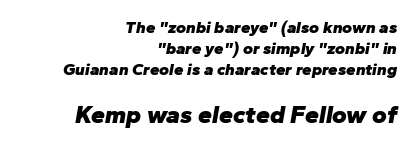
{"italic": "yes", "lean": "right", "slant_degrees": 10, "bold": "yes", "underline": "no", "align": "right", "line_spacing_ratio": 1.24, "letter_spacing": "normal", "letter_spacing_em": 0.0, "larger_block": "second", "size_ratio": 1.47, "glyph_px": 25}
